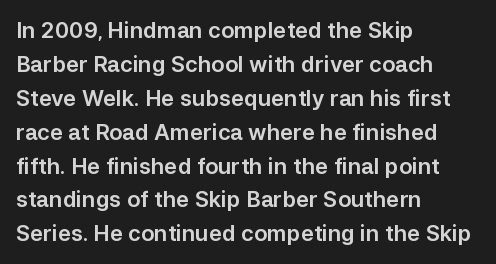
The image shows 22 px text type, upright; set left-aligned, normal line spacing (1.54x), normal letter spacing, not underlined.
